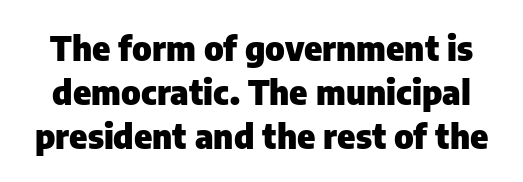
{"serif": "no", "italic": "no", "bold": "yes", "weight": "heavy", "width": "normal", "stroke_contrast": "low", "x_height": "medium", "monospaced": "no", "underline": "no", "line_spacing": "normal", "line_spacing_ratio": 1.29, "letter_spacing": "normal", "letter_spacing_em": 0.0, "glyph_px": 34}
